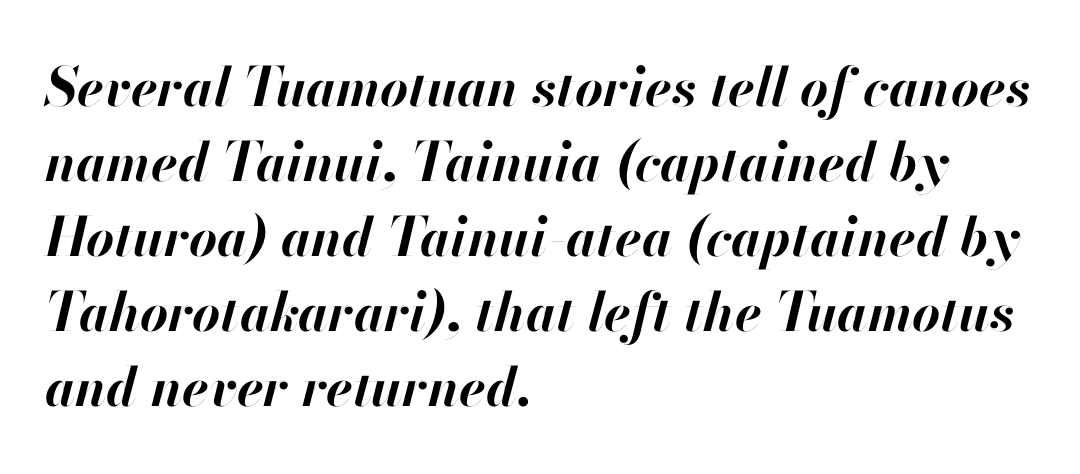
{"italic": "yes", "lean": "right", "slant_degrees": 13, "bold": "yes", "weight": "bold", "width": "normal", "stroke_contrast": "high", "x_height": "small", "monospaced": "no", "underline": "no", "align": "left", "line_spacing": "normal", "line_spacing_ratio": 1.39, "letter_spacing": "normal", "letter_spacing_em": 0.0, "glyph_px": 54}
